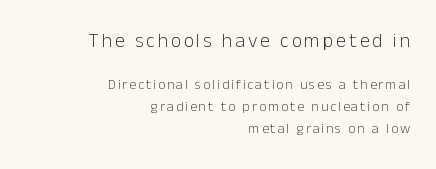
Q: Is the text bold? A: No.
Q: Is the text italic (slanted)? A: No, it is upright.
Q: Is the text underlined? A: No.
Q: How is the paragraph aligned? A: Right-aligned.
Q: Is the spacing between lines tight, normal or loose? A: Normal.
Q: Which block of text is set in a larger size, the first (top) or the second (bottom)? A: The first (top) one.
